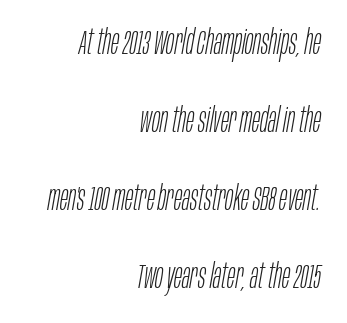
{"italic": "yes", "lean": "right", "slant_degrees": 10, "bold": "no", "weight": "light", "width": "condensed", "stroke_contrast": "low", "x_height": "large", "monospaced": "no", "underline": "no", "align": "right", "line_spacing": "loose", "line_spacing_ratio": 2.29, "letter_spacing": "normal", "letter_spacing_em": 0.0, "glyph_px": 34}
